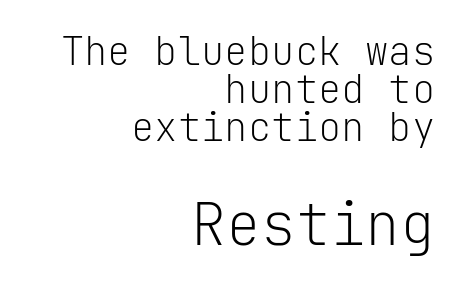
{"serif": "no", "italic": "no", "bold": "no", "weight": "light", "width": "normal", "stroke_contrast": "low", "x_height": "medium", "monospaced": "yes", "underline": "no", "align": "right", "line_spacing": "tight", "line_spacing_ratio": 0.98, "letter_spacing": "normal", "letter_spacing_em": 0.0, "larger_block": "second", "size_ratio": 1.49, "glyph_px": 58}
